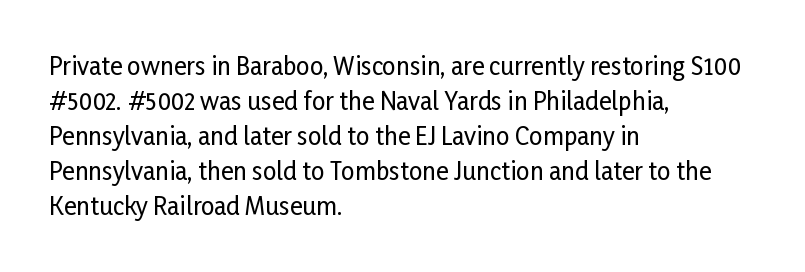
Style check: upright. The designer left line spacing at the default. Casual observation: everything's shoved over to the left. Tracking here is standard; glyphs follow each other at the usual distance. The foot of each line stays bare and open.
